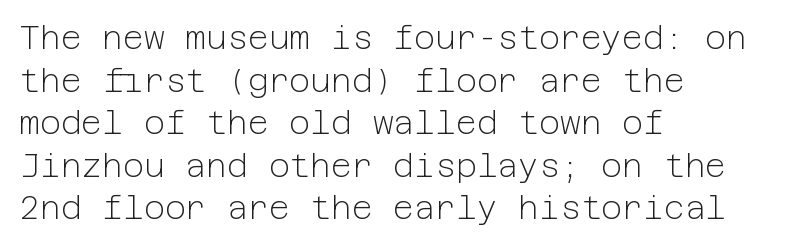
Q: Is the text bold? A: No.
Q: Is the text italic (slanted)? A: No, it is upright.
Q: Is the typeface a serif or a sans-serif typeface? A: Sans-serif.
Q: Is the text underlined? A: No.
Q: How is the paragraph aligned? A: Left-aligned.
Q: Is the spacing between letters normal or unusually wide? A: Normal.
Q: Is the spacing between lines tight, normal or loose? A: Normal.
Q: Width (condensed, normal, or wide)? A: Normal.
Q: Stroke contrast? A: Low.
Q: x-height? A: Medium.
